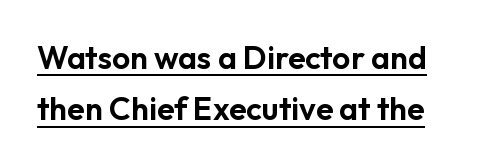
The rows are spaced the way most documents space them. Has an underline been added? It has. Tracking here is standard; glyphs follow each other at the usual distance. Nope, not italic — everything's standing straight. Examine the stroke ends and you'll find no serifs. Spacing verdict: proportional, widths tailored to each character.
